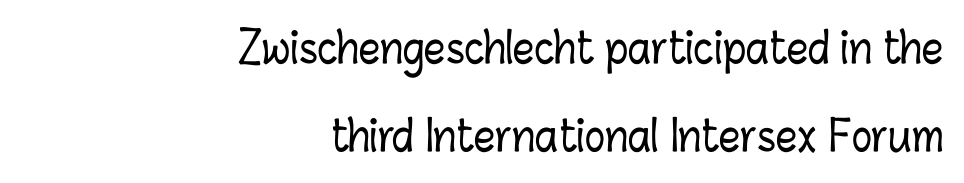
The image shows 42 px condensed type, upright; set right-aligned, loose line spacing (2.09x), normal letter spacing, not underlined; low stroke contrast and a medium x-height.
